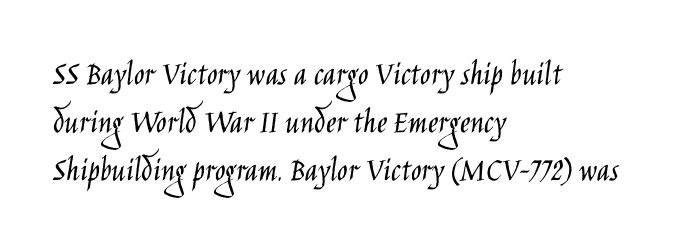
Q: Is the text bold? A: No.
Q: Is the text italic (slanted)? A: Yes.
Q: Is the typeface a serif or a sans-serif typeface? A: Sans-serif.
Q: Is the text underlined? A: No.
Q: How is the paragraph aligned? A: Left-aligned.
Q: Is the spacing between letters normal or unusually wide? A: Normal.
Q: Is the spacing between lines tight, normal or loose? A: Normal.
Q: Width (condensed, normal, or wide)? A: Condensed.
Q: Stroke contrast? A: Low.
Q: x-height? A: Large.
Q: Monospaced? A: No.
